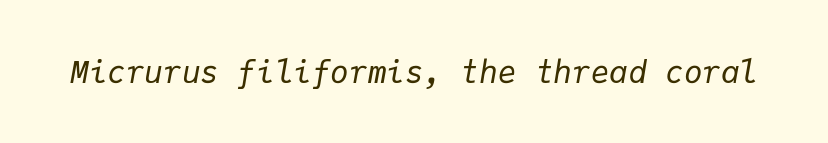
Q: Is the text bold? A: No.
Q: Is the text italic (slanted)? A: Yes, it leans right by about 9 degrees.
Q: Is the text underlined? A: No.
Q: Is the spacing between letters normal or unusually wide? A: Normal.
Q: Width (condensed, normal, or wide)? A: Normal.
Q: Stroke contrast? A: Low.
Q: x-height? A: Medium.
Q: Monospaced? A: Yes.
